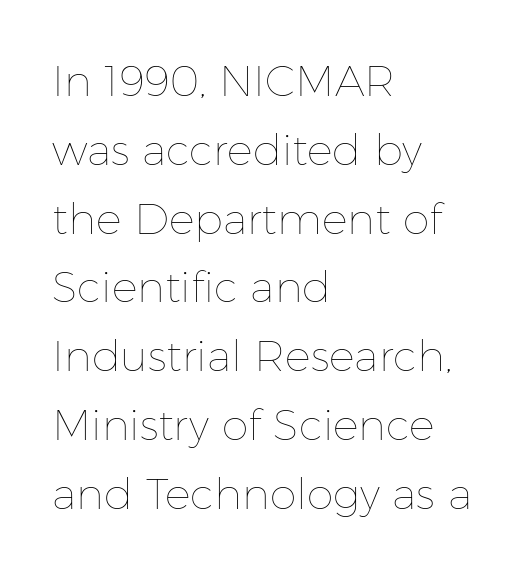
Leading: standard. Lines of text with bare space underneath. Ascenders rise straight up at ninety degrees. A student would call this left alignment; a typographer would say flush left, rag right. The face used here is proportionally spaced, like ordinary book or web type.
